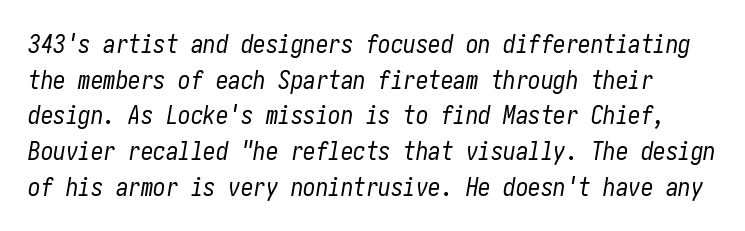
Q: Is the text bold? A: No.
Q: Is the text italic (slanted)? A: Yes, it leans right by about 10 degrees.
Q: Is the text underlined? A: No.
Q: Is the spacing between letters normal or unusually wide? A: Normal.
Q: Is the spacing between lines tight, normal or loose? A: Normal.
